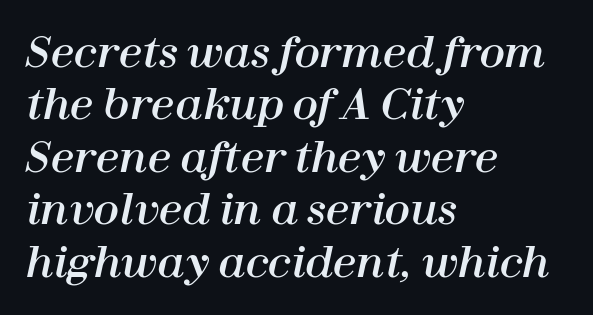
The image shows 42 px text type, italic (leaning right); set left-aligned, normal line spacing (1.25x), normal letter spacing, not underlined; high stroke contrast and a medium x-height.
